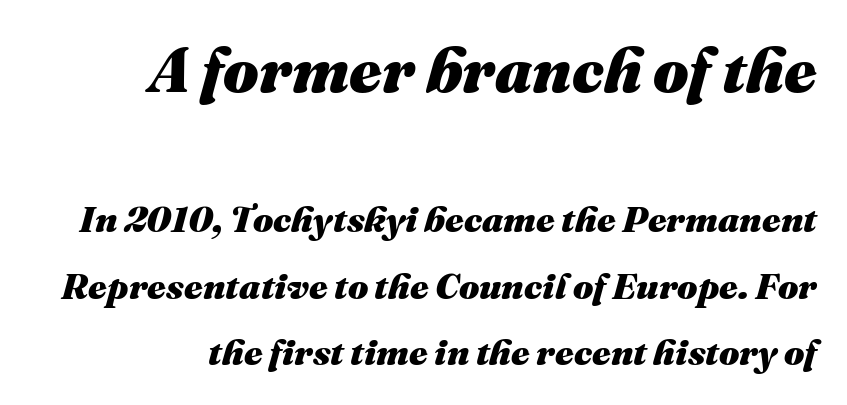
{"italic": "yes", "lean": "right", "slant_degrees": 16, "bold": "yes", "weight": "heavy", "width": "normal", "stroke_contrast": "medium", "x_height": "medium", "monospaced": "no", "underline": "no", "line_spacing_ratio": 1.84, "letter_spacing": "normal", "letter_spacing_em": 0.0, "larger_block": "first", "size_ratio": 1.75, "glyph_px": 63}
